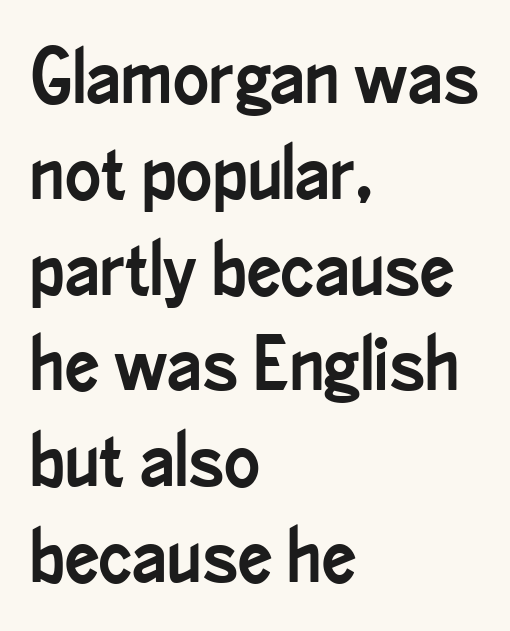
{"serif": "no", "italic": "no", "width": "condensed", "stroke_contrast": "low", "x_height": "small", "monospaced": "no", "underline": "no", "align": "left", "line_spacing": "normal", "line_spacing_ratio": 1.26, "letter_spacing": "normal", "letter_spacing_em": 0.0, "glyph_px": 76}
